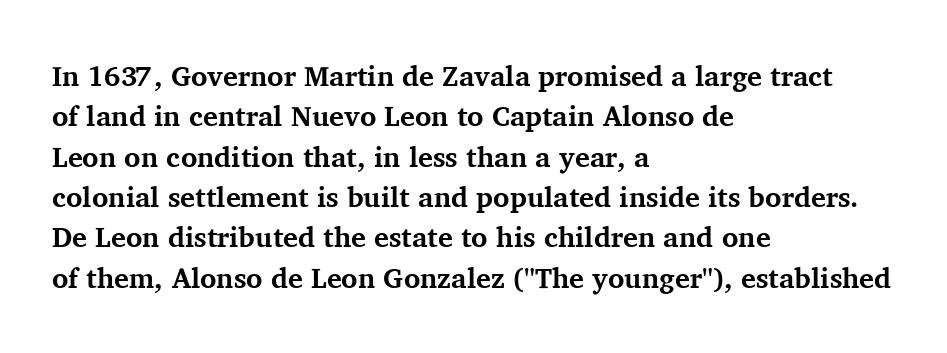
Q: Is the text bold? A: Yes.
Q: Is the text italic (slanted)? A: No, it is upright.
Q: Is the typeface a serif or a sans-serif typeface? A: Serif.
Q: Is the text underlined? A: No.
Q: How is the paragraph aligned? A: Left-aligned.
Q: Is the spacing between letters normal or unusually wide? A: Normal.
Q: Is the spacing between lines tight, normal or loose? A: Normal.
Q: Width (condensed, normal, or wide)? A: Normal.
Q: Stroke contrast? A: Medium.
Q: x-height? A: Medium.
Q: Monospaced? A: No.
